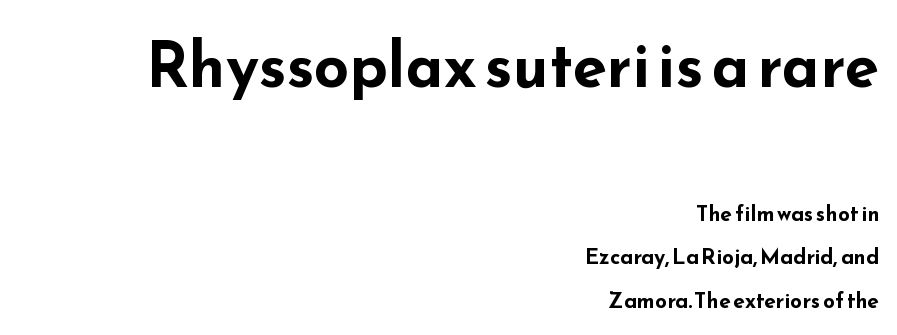
Q: Is the text bold? A: Yes.
Q: Is the text italic (slanted)? A: No, it is upright.
Q: Is the typeface a serif or a sans-serif typeface? A: Sans-serif.
Q: Is the text underlined? A: No.
Q: How is the paragraph aligned? A: Right-aligned.
Q: Is the spacing between letters normal or unusually wide? A: Normal.
Q: Is the spacing between lines tight, normal or loose? A: Loose.
Q: Which block of text is set in a larger size, the first (top) or the second (bottom)? A: The first (top) one.
Q: Width (condensed, normal, or wide)? A: Wide.
Q: Stroke contrast? A: Low.
Q: x-height? A: Small.
Q: Monospaced? A: No.
